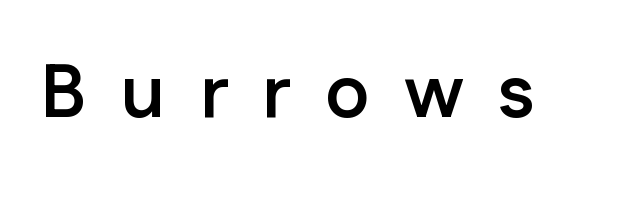
Q: Is the text bold? A: Yes.
Q: Is the text italic (slanted)? A: No, it is upright.
Q: Is the typeface a serif or a sans-serif typeface? A: Sans-serif.
Q: Is the text underlined? A: No.
Q: Is the spacing between letters normal or unusually wide? A: Unusually wide.
Q: Width (condensed, normal, or wide)? A: Normal.
Q: Stroke contrast? A: Low.
Q: x-height? A: Medium.
Q: Monospaced? A: No.
